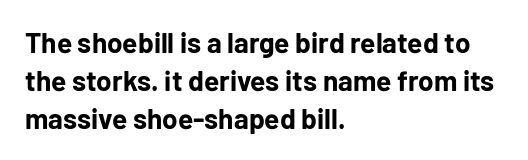
Line beginnings align vertically; line endings do not. You'd pick this weight for a headline — it's a proper bold. There is no visible air inserted between adjacent glyphs. Each row of text sits above clean, open space. The glyphs in this specimen are sans serif.
